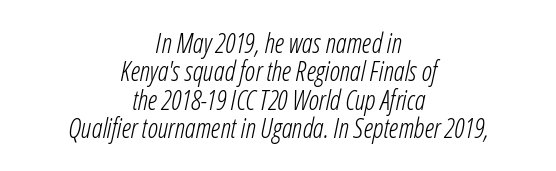
{"italic": "yes", "lean": "right", "slant_degrees": 12, "bold": "no", "underline": "no", "align": "center", "line_spacing": "tight", "line_spacing_ratio": 1.05, "letter_spacing": "normal", "letter_spacing_em": 0.0, "glyph_px": 27}
